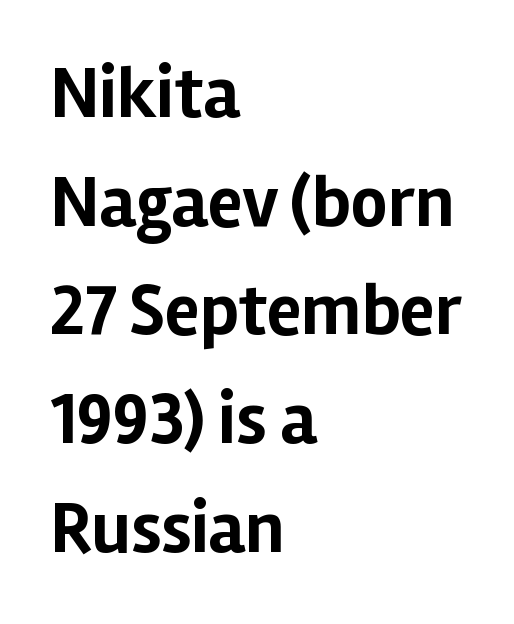
The image shows 72 px bold sans-serif type, upright; set left-aligned, normal line spacing (1.51x), normal letter spacing, not underlined; low stroke contrast and a medium x-height.
